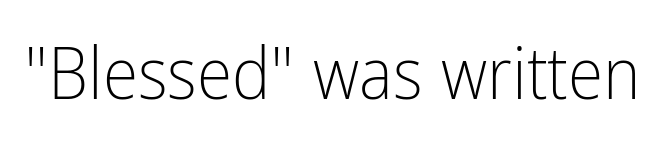
Q: Is the text bold? A: No.
Q: Is the text italic (slanted)? A: No, it is upright.
Q: Is the typeface a serif or a sans-serif typeface? A: Sans-serif.
Q: Is the text underlined? A: No.
Q: Is the spacing between letters normal or unusually wide? A: Normal.
Q: Width (condensed, normal, or wide)? A: Condensed.
Q: Stroke contrast? A: Low.
Q: x-height? A: Medium.
Q: Monospaced? A: No.
